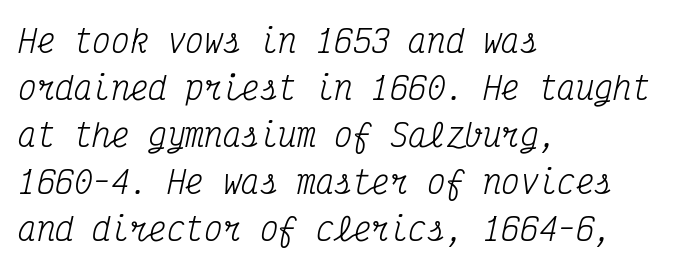
The image shows 31 px regular-weight, condensed serif type, italic (leaning right), monospaced; set left-aligned, normal line spacing (1.52x), normal letter spacing, not underlined; medium stroke contrast and a medium x-height.
